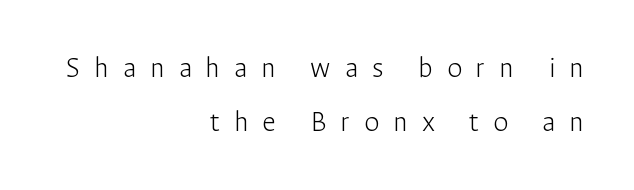
{"serif": "no", "italic": "no", "bold": "no", "weight": "light", "width": "normal", "stroke_contrast": "low", "x_height": "medium", "monospaced": "no", "underline": "no", "align": "right", "line_spacing_ratio": 1.8, "letter_spacing": "wide", "letter_spacing_em": 0.47, "glyph_px": 30}
